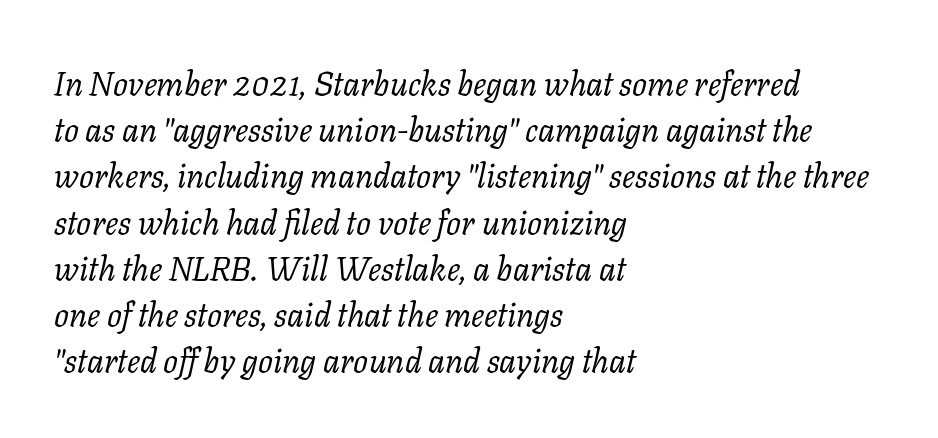
Q: Is the text bold? A: No.
Q: Is the text italic (slanted)? A: Yes, it leans right by about 11 degrees.
Q: Is the typeface a serif or a sans-serif typeface? A: Serif.
Q: Is the text underlined? A: No.
Q: How is the paragraph aligned? A: Left-aligned.
Q: Is the spacing between letters normal or unusually wide? A: Normal.
Q: Is the spacing between lines tight, normal or loose? A: Normal.
Q: Width (condensed, normal, or wide)? A: Normal.
Q: Stroke contrast? A: Low.
Q: x-height? A: Medium.
Q: Monospaced? A: No.
